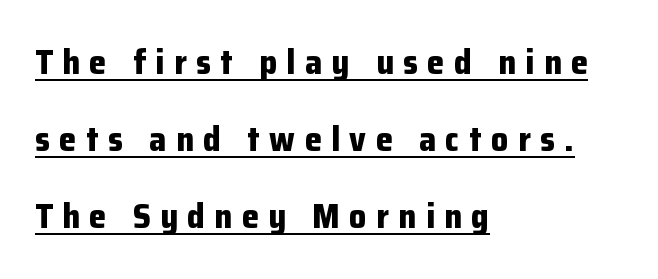
Honestly, the letter spacing is so wide it's the main thing you notice. Upright lettering throughout. Note the varied advance widths — an 'i' is clearly narrower than an 'm'. Typographically, this falls in the sans-serif category. The strokes are fattened all the way to bold.
